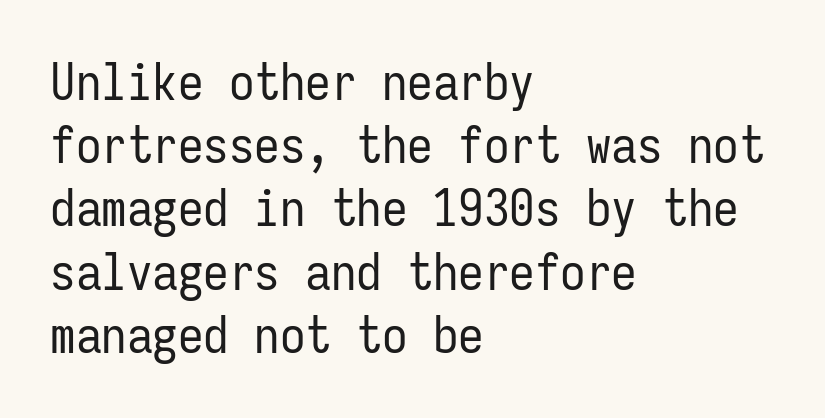
{"serif": "no", "italic": "no", "bold": "no", "weight": "regular", "width": "condensed", "stroke_contrast": "low", "x_height": "medium", "monospaced": "yes", "underline": "no", "align": "left", "line_spacing_ratio": 1.24, "letter_spacing": "normal", "letter_spacing_em": 0.0, "glyph_px": 51}
